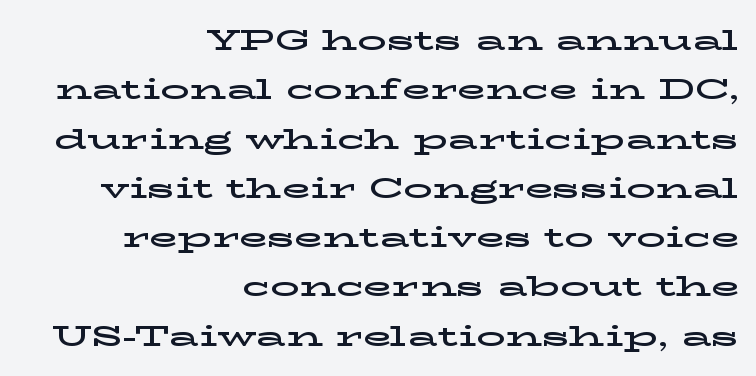
The image shows 29 px wide serif type, upright; set right-aligned, normal line spacing (1.7x), normal letter spacing, not underlined; low stroke contrast and a medium x-height.
